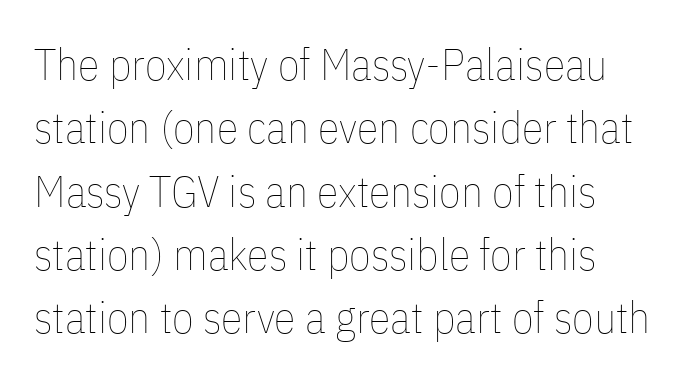
Q: Is the text bold? A: No.
Q: Is the text italic (slanted)? A: No, it is upright.
Q: Is the text underlined? A: No.
Q: Is the spacing between letters normal or unusually wide? A: Normal.
Q: Is the spacing between lines tight, normal or loose? A: Normal.
Q: Width (condensed, normal, or wide)? A: Condensed.
Q: Stroke contrast? A: Low.
Q: x-height? A: Medium.
Q: Monospaced? A: No.
